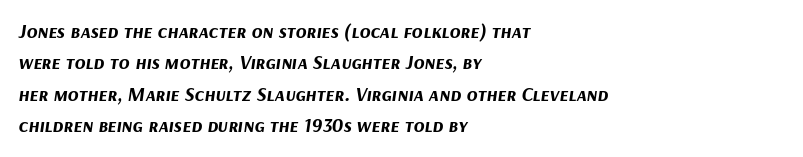
You'd pick this weight for a headline — it's a proper bold. Spacing between characters is what you'd get straight out of the box. Baseline-to-baseline distance is the conventional proportion of letter height. Quick note: underline off.
